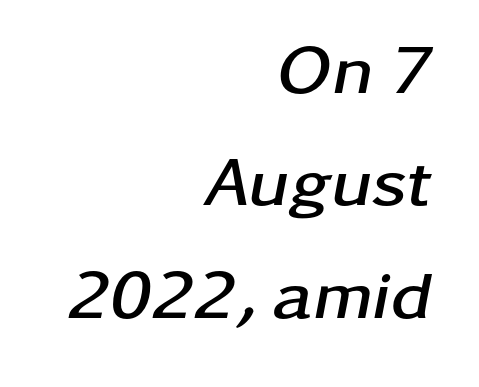
{"italic": "yes", "lean": "right", "slant_degrees": 11, "bold": "yes", "weight": "semibold", "width": "wide", "stroke_contrast": "low", "x_height": "medium", "monospaced": "no", "underline": "no", "align": "right", "line_spacing": "normal", "line_spacing_ratio": 1.63, "letter_spacing": "normal", "letter_spacing_em": 0.0, "glyph_px": 69}
